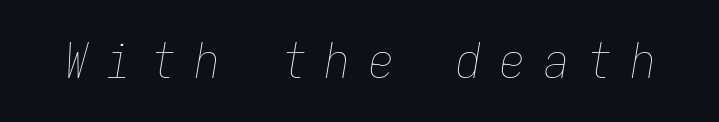
Q: Is the text bold? A: No.
Q: Is the text italic (slanted)? A: Yes, it leans right by about 9 degrees.
Q: Is the text underlined? A: No.
Q: Is the spacing between letters normal or unusually wide? A: Unusually wide.
Q: Width (condensed, normal, or wide)? A: Condensed.
Q: Stroke contrast? A: Low.
Q: x-height? A: Medium.
Q: Monospaced? A: Yes.
